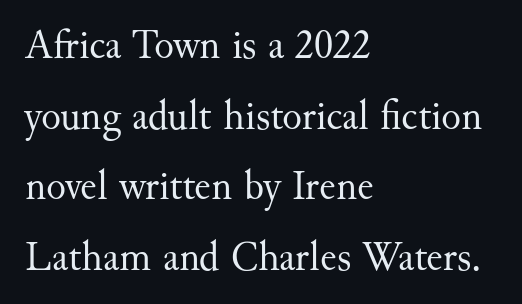
Q: Is the text bold? A: No.
Q: Is the text italic (slanted)? A: No, it is upright.
Q: Is the typeface a serif or a sans-serif typeface? A: Serif.
Q: Is the text underlined? A: No.
Q: How is the paragraph aligned? A: Left-aligned.
Q: Is the spacing between letters normal or unusually wide? A: Normal.
Q: Width (condensed, normal, or wide)? A: Normal.
Q: Stroke contrast? A: Medium.
Q: x-height? A: Small.
Q: Monospaced? A: No.
